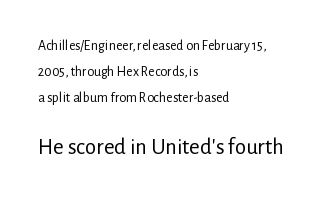
{"italic": "no", "bold": "no", "underline": "no", "align": "left", "line_spacing_ratio": 1.87, "letter_spacing": "normal", "letter_spacing_em": 0.0, "larger_block": "second", "size_ratio": 1.64, "glyph_px": 23}
